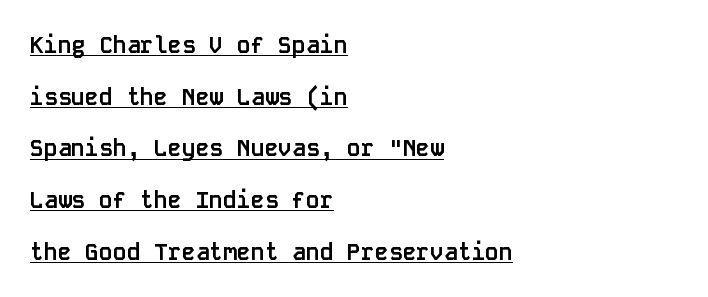
The image shows 23 px bold type, upright; set left-aligned, loose line spacing (2.25x), normal letter spacing, underlined.
